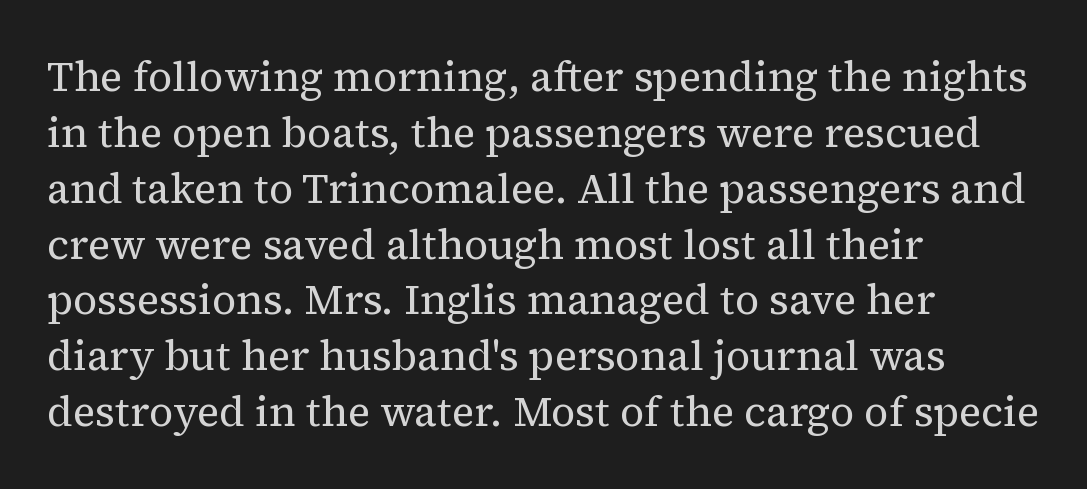
{"serif": "yes", "italic": "no", "bold": "no", "weight": "regular", "width": "normal", "stroke_contrast": "medium", "x_height": "medium", "monospaced": "no", "underline": "no", "align": "left", "line_spacing": "normal", "line_spacing_ratio": 1.33, "letter_spacing": "normal", "letter_spacing_em": 0.0, "glyph_px": 42}
